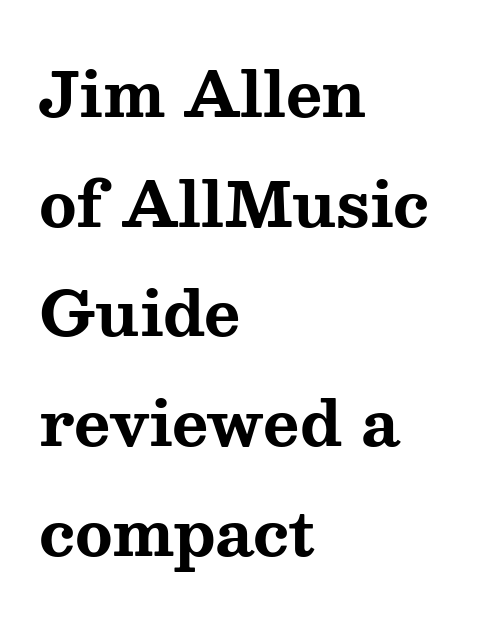
The image shows 62 px bold, wide serif type, upright; set left-aligned, line spacing 1.77x, normal letter spacing, not underlined; medium stroke contrast and a medium x-height.
